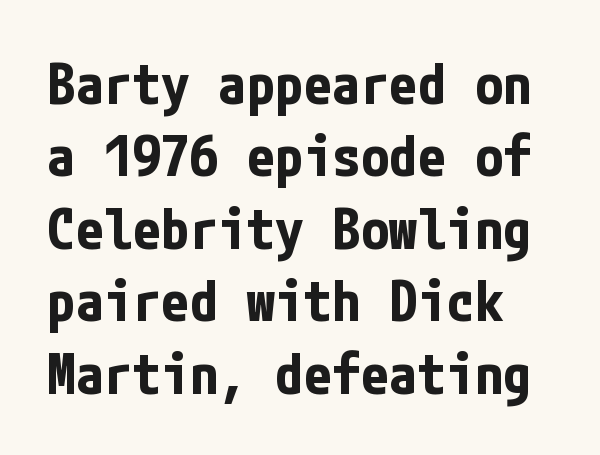
The image shows 57 px bold, condensed sans-serif type, upright; set normal line spacing (1.27x), normal letter spacing, not underlined; low stroke contrast and a medium x-height.
